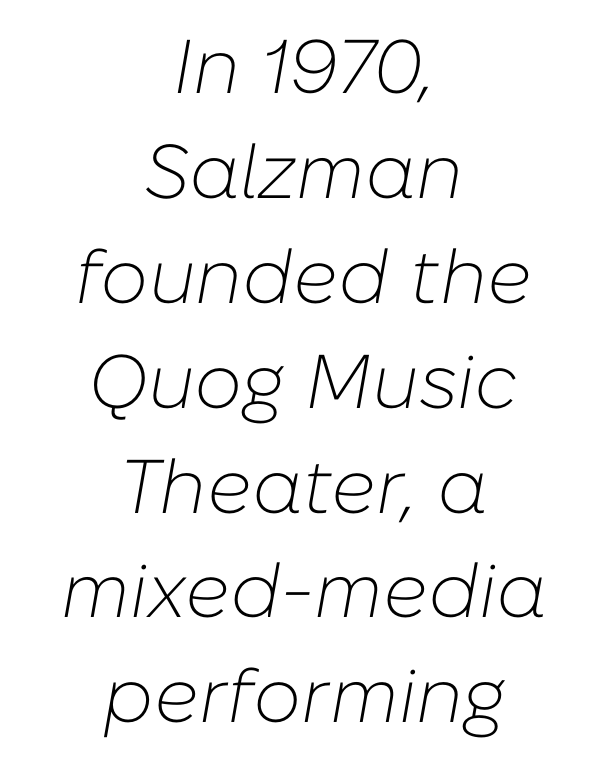
The image shows 76 px light type, italic (leaning right); set centered, normal line spacing (1.38x), normal letter spacing, not underlined; low stroke contrast and a medium x-height.
